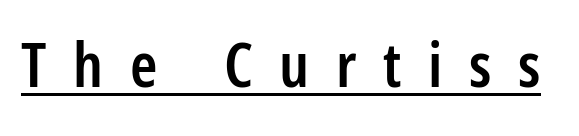
Q: Is the text bold? A: Semi-bold.
Q: Is the text italic (slanted)? A: No, it is upright.
Q: Is the typeface a serif or a sans-serif typeface? A: Sans-serif.
Q: Is the text underlined? A: Yes.
Q: Is the spacing between letters normal or unusually wide? A: Unusually wide.
Q: Width (condensed, normal, or wide)? A: Condensed.
Q: Stroke contrast? A: Low.
Q: x-height? A: Medium.
Q: Monospaced? A: No.
